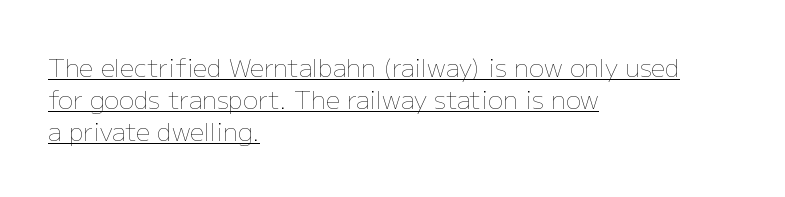
The image shows 25 px text type, upright; set left-aligned, normal line spacing (1.28x), normal letter spacing, underlined.
